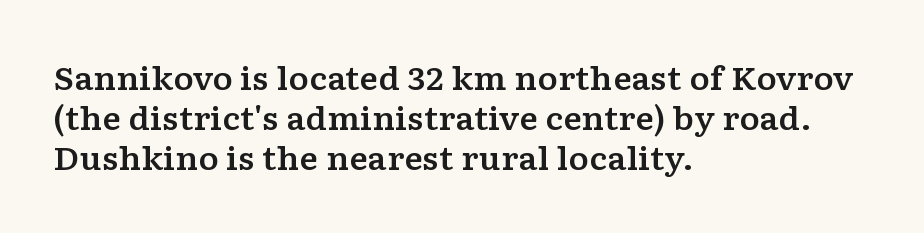
Q: Is the text italic (slanted)? A: No, it is upright.
Q: Is the typeface a serif or a sans-serif typeface? A: Serif.
Q: Is the text underlined? A: No.
Q: How is the paragraph aligned? A: Left-aligned.
Q: Is the spacing between letters normal or unusually wide? A: Normal.
Q: Is the spacing between lines tight, normal or loose? A: Normal.
Q: Width (condensed, normal, or wide)? A: Wide.
Q: Stroke contrast? A: Low.
Q: x-height? A: Medium.
Q: Monospaced? A: No.
